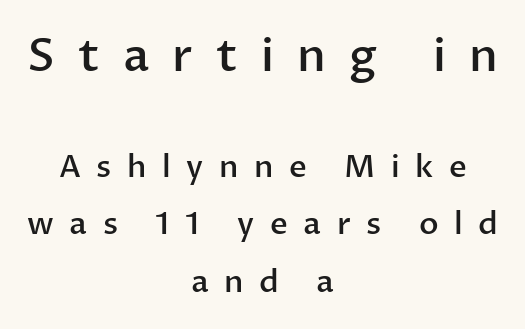
{"serif": "no", "italic": "no", "bold": "semi", "weight": "semibold", "width": "normal", "stroke_contrast": "low", "x_height": "medium", "monospaced": "no", "underline": "no", "align": "center", "line_spacing_ratio": 1.84, "letter_spacing": "wide", "letter_spacing_em": 0.5, "larger_block": "first", "size_ratio": 1.48, "glyph_px": 46}
